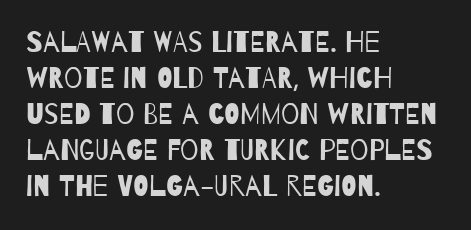
The image shows 29 px regular-weight, condensed sans-serif type; set left-aligned, line spacing 1.24x, normal letter spacing, not underlined; low stroke contrast and a large x-height.
